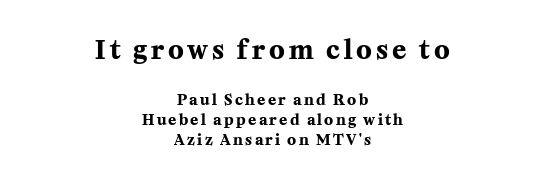
{"italic": "no", "bold": "yes", "underline": "no", "align": "center", "line_spacing": "normal", "line_spacing_ratio": 1.32, "larger_block": "first", "size_ratio": 1.73, "glyph_px": 26}
